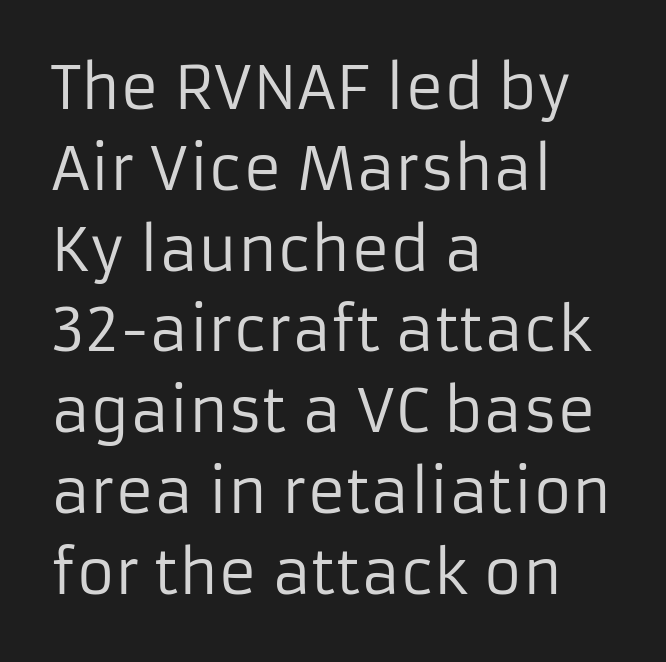
The image shows 59 px regular-weight sans-serif type, upright; set left-aligned, normal line spacing (1.37x), normal letter spacing, not underlined; low stroke contrast and a medium x-height.
